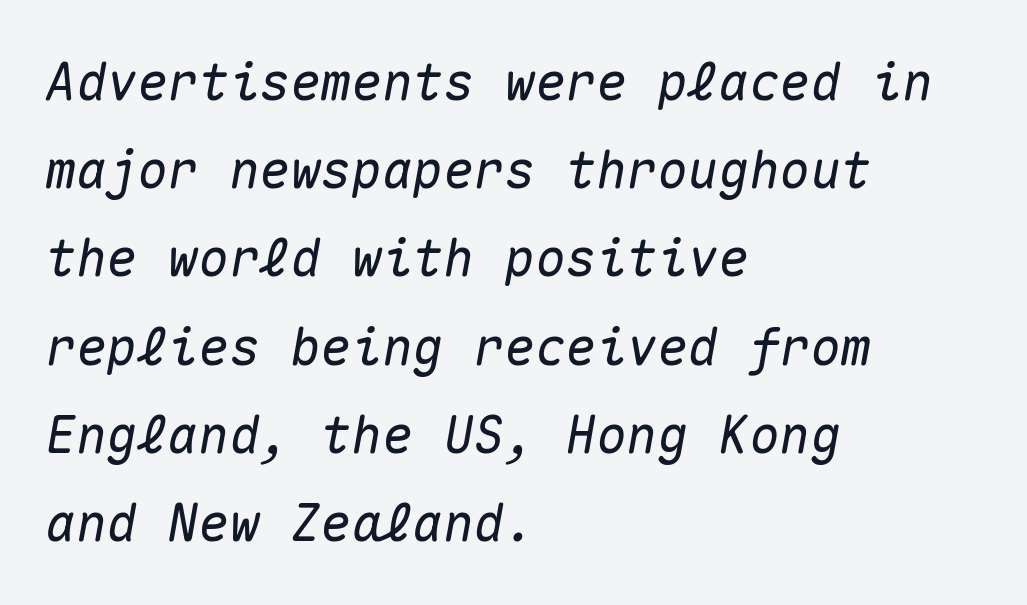
The image shows 51 px text type, italic (leaning right), monospaced; set left-aligned, line spacing 1.73x, normal letter spacing, not underlined; medium stroke contrast and a medium x-height.
